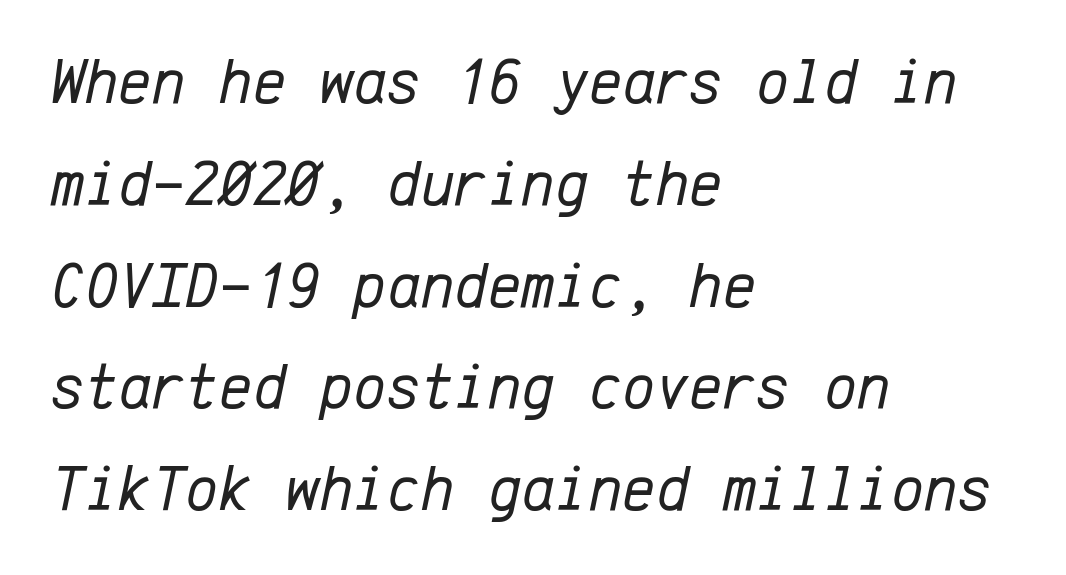
The image shows 64 px regular-weight type, italic (leaning right), monospaced; set left-aligned, normal line spacing (1.59x), normal letter spacing, not underlined; low stroke contrast and a medium x-height.
